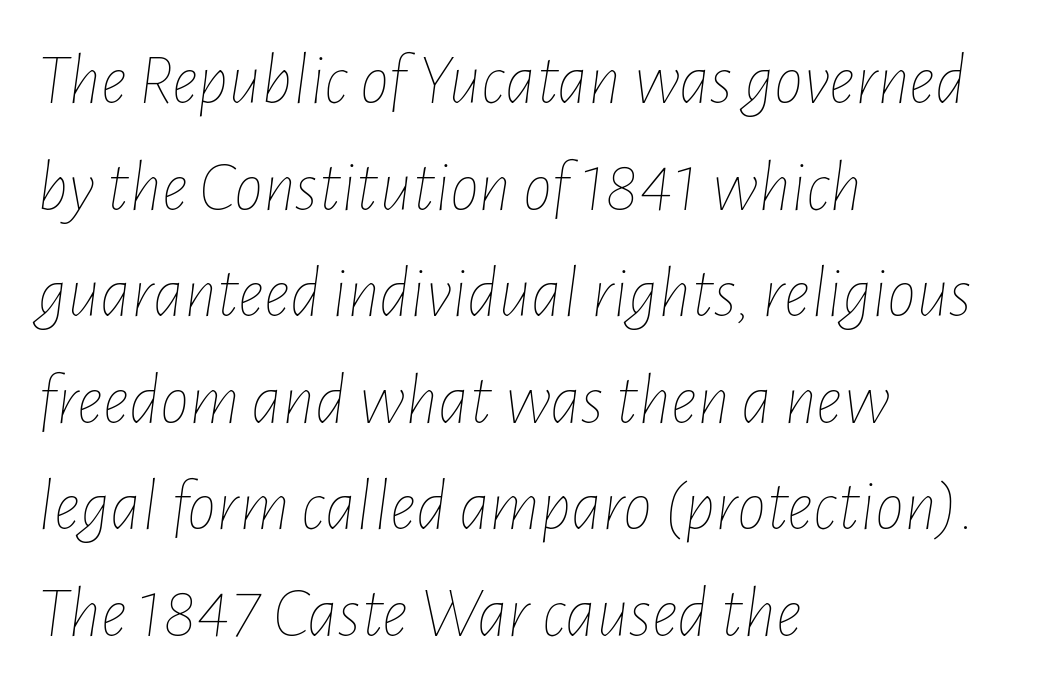
The image shows 73 px thin, condensed type, italic (leaning right); set left-aligned, normal line spacing (1.46x), normal letter spacing, not underlined; low stroke contrast and a medium x-height.
